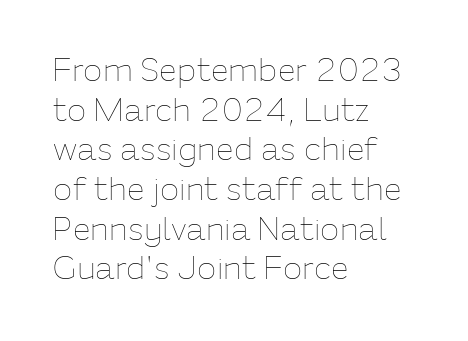
The image shows 32 px thin type, upright; set left-aligned, line spacing 1.24x, normal letter spacing, not underlined; low stroke contrast and a medium x-height.
